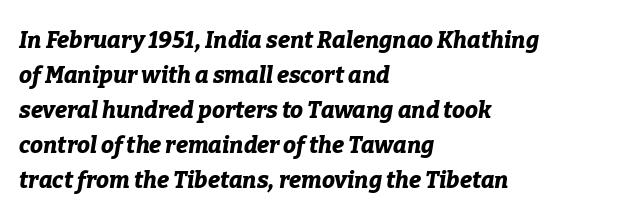
The image shows 23 px bold type, italic (leaning right); set left-aligned, normal line spacing (1.52x), normal letter spacing, not underlined.
